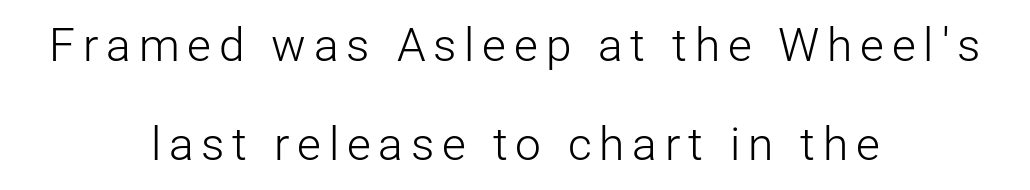
{"serif": "no", "italic": "no", "bold": "no", "weight": "light", "width": "normal", "stroke_contrast": "low", "x_height": "medium", "monospaced": "no", "underline": "no", "align": "center", "line_spacing": "loose", "line_spacing_ratio": 2.15, "glyph_px": 46}
